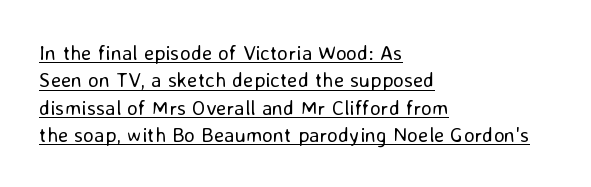
The image shows 21 px text type, upright; set left-aligned, normal line spacing (1.3x), normal letter spacing, underlined.
